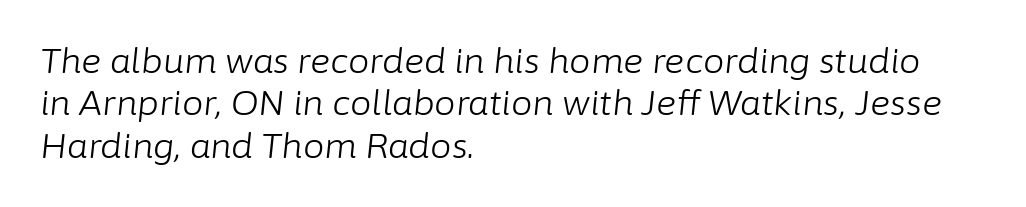
Q: Is the text bold? A: No.
Q: Is the text italic (slanted)? A: Yes, it leans right by about 6 degrees.
Q: Is the text underlined? A: No.
Q: How is the paragraph aligned? A: Left-aligned.
Q: Is the spacing between letters normal or unusually wide? A: Normal.
Q: Is the spacing between lines tight, normal or loose? A: Normal.
Q: Width (condensed, normal, or wide)? A: Normal.
Q: Stroke contrast? A: Low.
Q: x-height? A: Medium.
Q: Monospaced? A: No.
